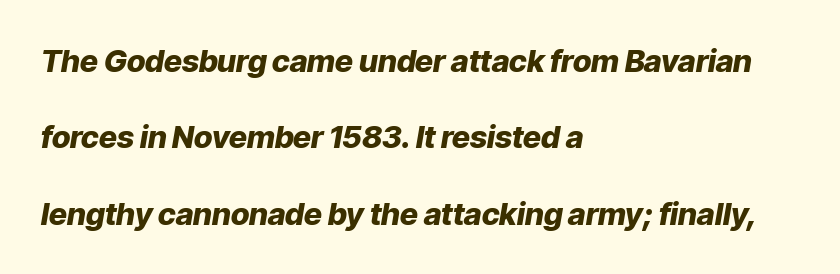
{"italic": "yes", "lean": "right", "slant_degrees": 9, "bold": "yes", "weight": "heavy", "width": "normal", "stroke_contrast": "low", "x_height": "medium", "monospaced": "no", "underline": "no", "align": "left", "line_spacing": "loose", "line_spacing_ratio": 2.46, "letter_spacing": "normal", "letter_spacing_em": 0.0, "glyph_px": 31}
